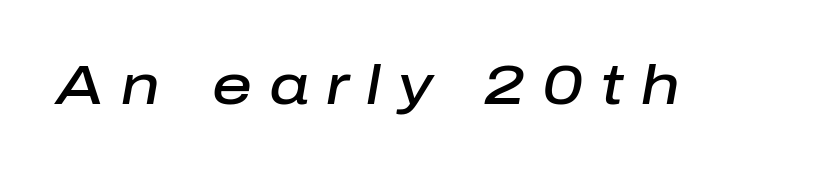
{"italic": "yes", "lean": "right", "slant_degrees": 10, "bold": "semi", "weight": "semibold", "width": "normal", "stroke_contrast": "low", "x_height": "medium", "monospaced": "no", "underline": "no", "letter_spacing": "wide", "letter_spacing_em": 0.31, "glyph_px": 55}
